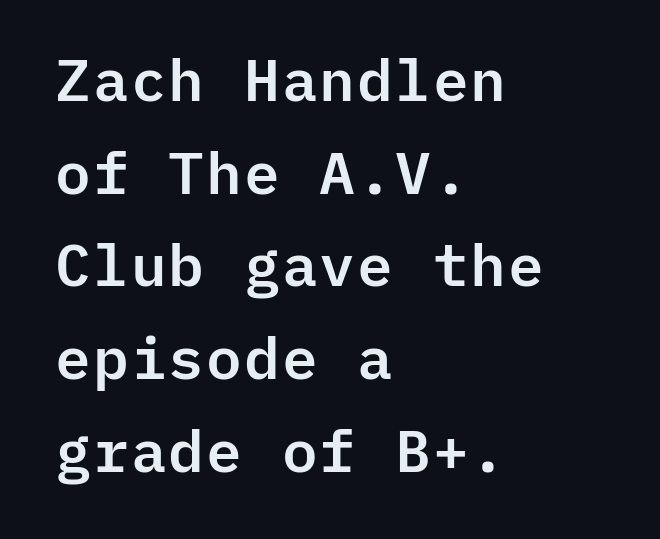
The image shows 59 px sans-serif type, upright, monospaced; set left-aligned, normal line spacing (1.57x), normal letter spacing, not underlined; low stroke contrast and a medium x-height.
